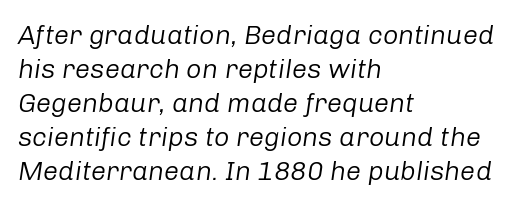
Q: Is the text bold? A: No.
Q: Is the text italic (slanted)? A: Yes, it leans right by about 8 degrees.
Q: Is the text underlined? A: No.
Q: How is the paragraph aligned? A: Left-aligned.
Q: Is the spacing between letters normal or unusually wide? A: Normal.
Q: Is the spacing between lines tight, normal or loose? A: Normal.
